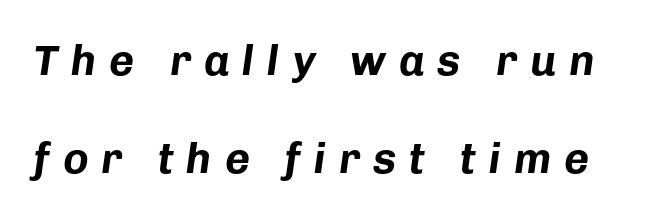
Characters are canted at an angle relative to the baseline's perpendicular. Is this a fixed-width face? No — the glyphs have proportional, varying widths. Summary of vertical rhythm: relaxed, with wide interline spacing. What weight is shown? A full bold with thick strokes.
